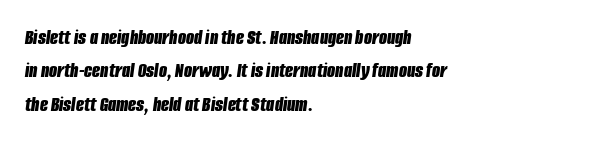
Q: Is the text bold? A: Yes.
Q: Is the text italic (slanted)? A: Yes, it leans right by about 8 degrees.
Q: Is the text underlined? A: No.
Q: How is the paragraph aligned? A: Left-aligned.
Q: Is the spacing between letters normal or unusually wide? A: Normal.
Q: Is the spacing between lines tight, normal or loose? A: Normal.
